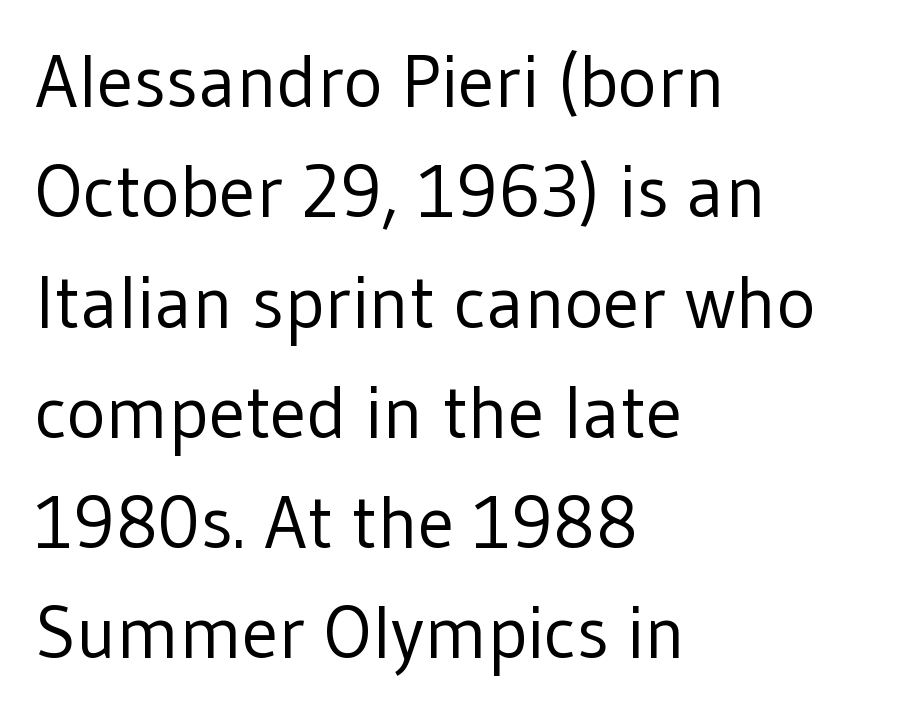
The image shows 74 px regular-weight sans-serif type, upright; set left-aligned, normal line spacing (1.49x), normal letter spacing, not underlined; low stroke contrast and a medium x-height.
